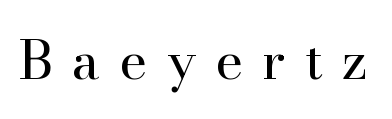
Q: Is the text bold? A: No.
Q: Is the text italic (slanted)? A: No, it is upright.
Q: Is the typeface a serif or a sans-serif typeface? A: Serif.
Q: Is the text underlined? A: No.
Q: Is the spacing between letters normal or unusually wide? A: Unusually wide.
Q: Width (condensed, normal, or wide)? A: Normal.
Q: Stroke contrast? A: High.
Q: x-height? A: Small.
Q: Monospaced? A: No.
